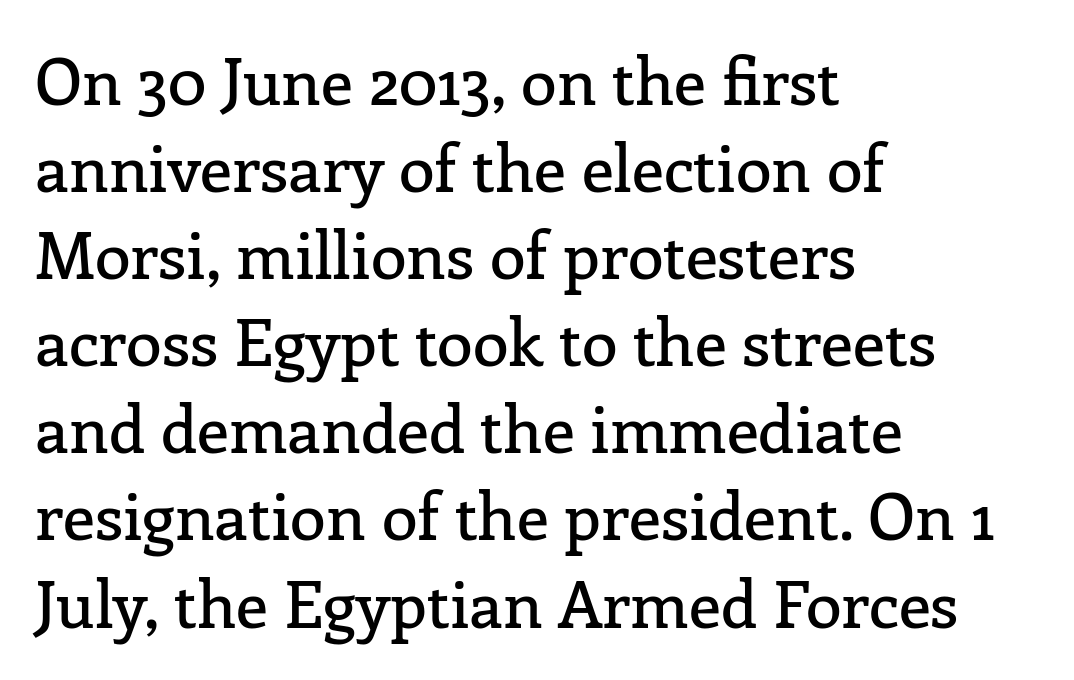
Any mark beneath the type? The region is blank. These lines sit exactly where default settings would place them. Short and long lines alike share a common starting point at left. These lines are rendered in a variable-pitch font. Are there feet on the stems? There are — it's a serif.
